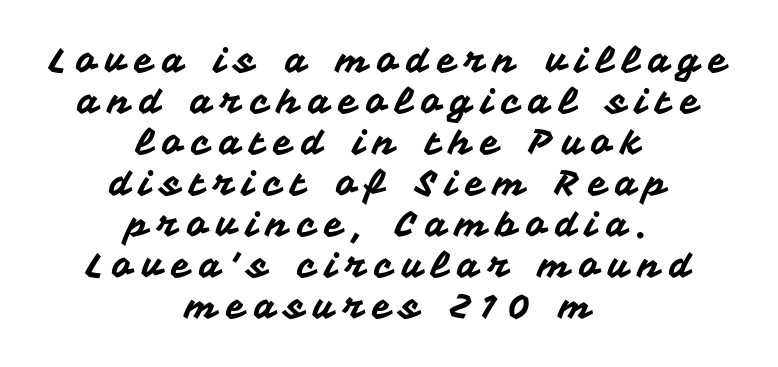
Beneath every word, the page is bare. The rendering positions every line midway between the sides. The passage shown is typed in a proportional face where columns would drift. The passage shown has open, widely tracked lettering throughout.
